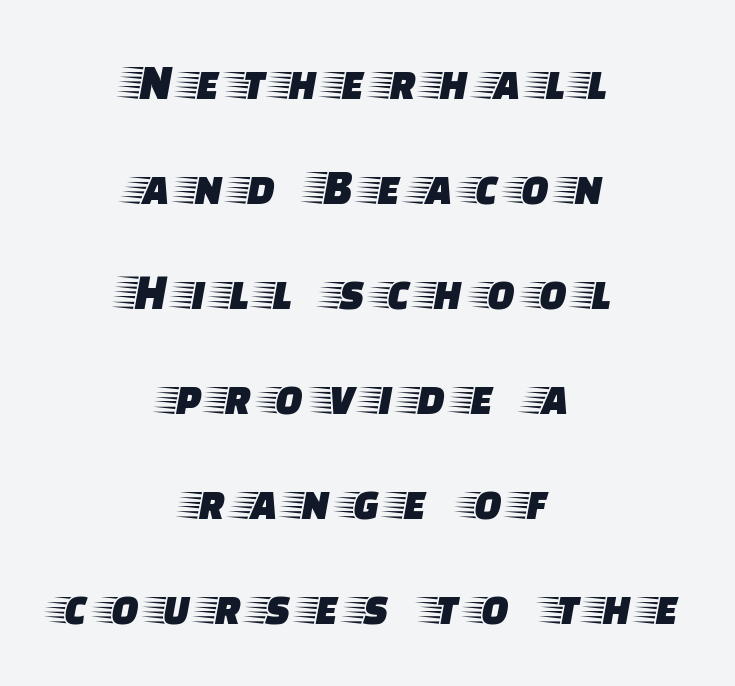
Q: Is the text italic (slanted)? A: Yes.
Q: Is the typeface a serif or a sans-serif typeface? A: Serif.
Q: Is the text underlined? A: No.
Q: How is the paragraph aligned? A: Centered.
Q: Is the spacing between letters normal or unusually wide? A: Unusually wide.
Q: Is the spacing between lines tight, normal or loose? A: Loose.
Q: Width (condensed, normal, or wide)? A: Wide.
Q: Stroke contrast? A: Low.
Q: x-height? A: Large.
Q: Monospaced? A: No.
